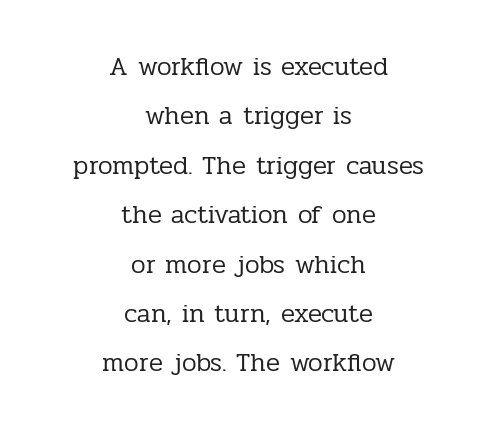
{"italic": "no", "bold": "no", "underline": "no", "align": "center", "line_spacing": "loose", "line_spacing_ratio": 1.9, "letter_spacing": "normal", "letter_spacing_em": 0.0, "glyph_px": 26}
